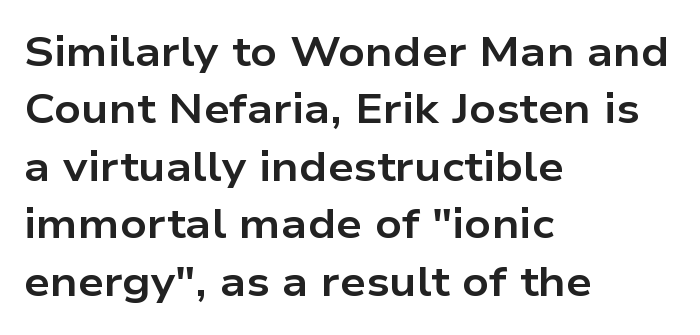
{"serif": "no", "italic": "no", "bold": "yes", "weight": "bold", "width": "wide", "stroke_contrast": "low", "x_height": "medium", "monospaced": "no", "underline": "no", "align": "left", "line_spacing": "normal", "line_spacing_ratio": 1.4, "letter_spacing": "normal", "letter_spacing_em": 0.0, "glyph_px": 41}
